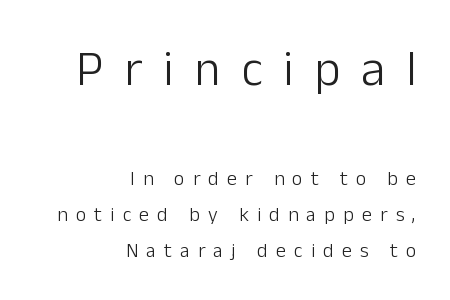
The image shows 50 px light sans-serif type, upright; set right-aligned, line spacing 1.8x, unusually wide letter spacing (+0.41 em), not underlined; the first (top) block is 2.5x larger; low stroke contrast and a medium x-height.
